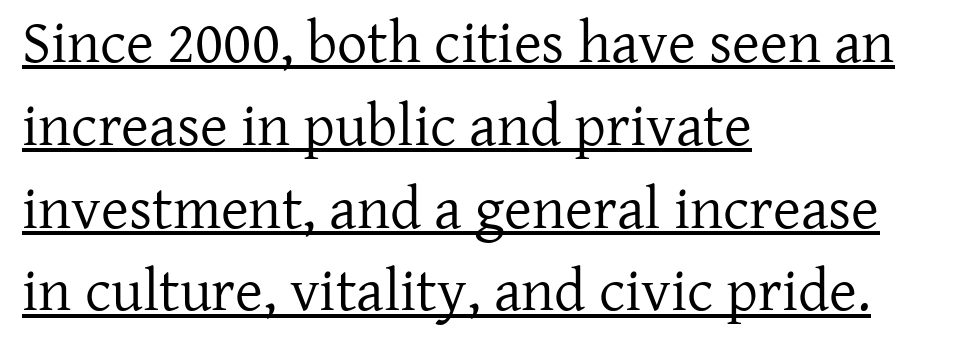
In designer terms, the underline attribute is active on this setting. Honestly, the letter spacing is just normal — you wouldn't notice it. The specimen reads as upright at a glance. The rendering uses natural spacing where letterforms have individual widths.
